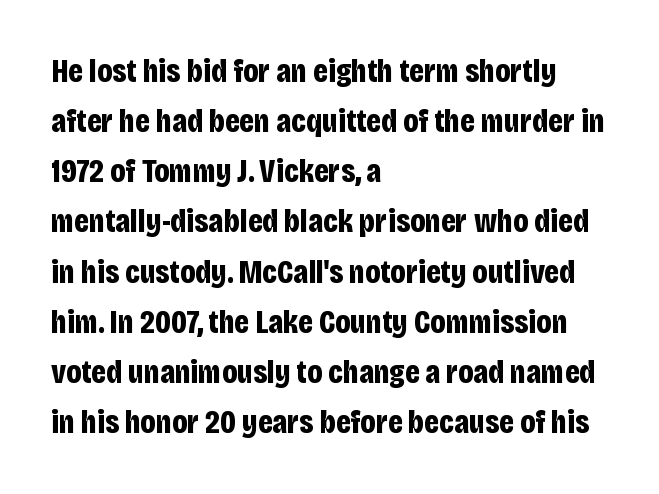
{"serif": "no", "italic": "no", "bold": "yes", "weight": "bold", "width": "condensed", "stroke_contrast": "low", "x_height": "large", "monospaced": "no", "underline": "no", "align": "left", "line_spacing": "normal", "line_spacing_ratio": 1.52, "letter_spacing": "normal", "letter_spacing_em": 0.0, "glyph_px": 33}
